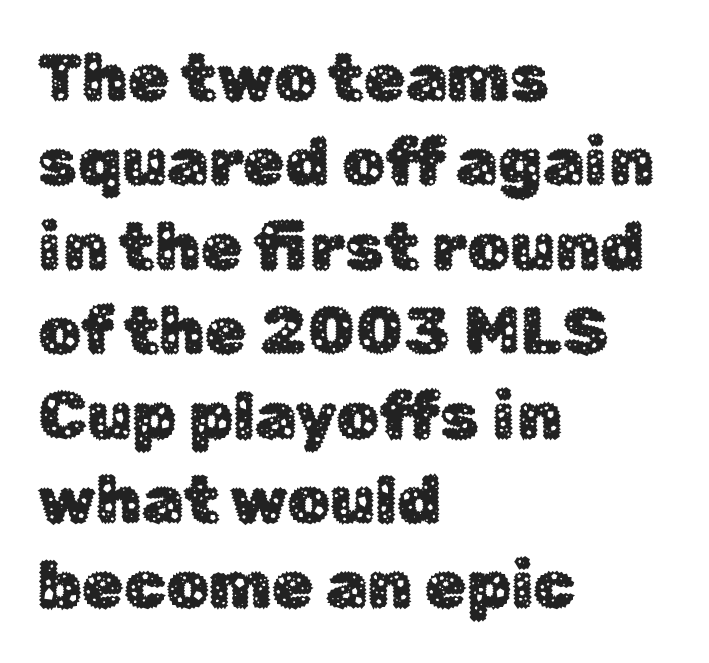
The image shows 67 px sans-serif type, upright; set left-aligned, normal line spacing (1.26x), normal letter spacing, not underlined; low stroke contrast and a medium x-height.
